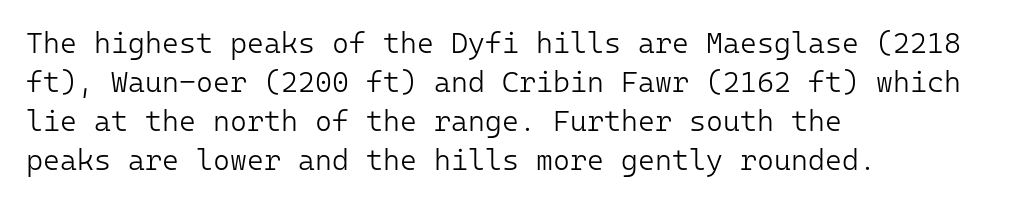
Q: Is the text bold? A: No.
Q: Is the text italic (slanted)? A: No, it is upright.
Q: Is the typeface a serif or a sans-serif typeface? A: Sans-serif.
Q: Is the text underlined? A: No.
Q: How is the paragraph aligned? A: Left-aligned.
Q: Is the spacing between letters normal or unusually wide? A: Normal.
Q: Is the spacing between lines tight, normal or loose? A: Normal.
Q: Width (condensed, normal, or wide)? A: Normal.
Q: Stroke contrast? A: Low.
Q: x-height? A: Medium.
Q: Monospaced? A: Yes.
